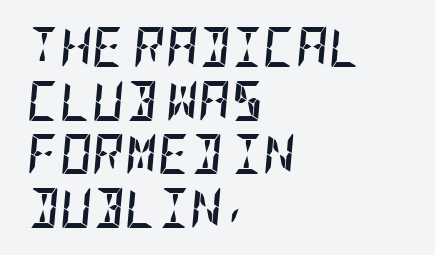
Just letters on the line, the space beneath them empty. The passage is arranged the way most books set body copy — flush left. Plenty of ink on the page — the face is bold. The rendering uses a moderate line-height, typical for paragraphs. Slanted lettering throughout. A typesetter would call this zero additional tracking.
